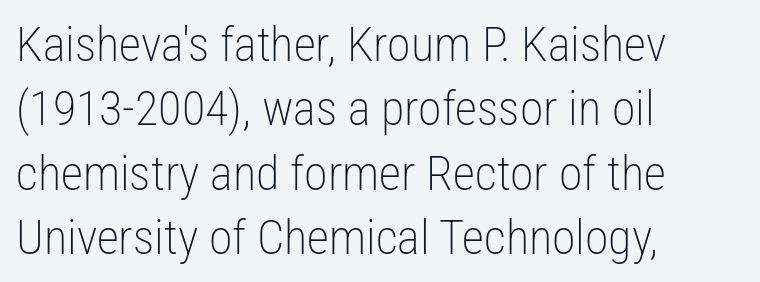
The image shows 48 px light, condensed sans-serif type, upright; set left-aligned, normal line spacing (1.34x), normal letter spacing, not underlined; low stroke contrast and a medium x-height.
